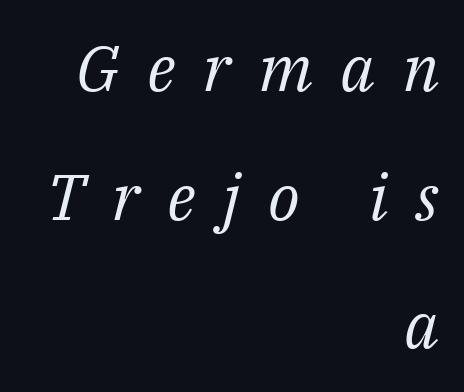
{"serif": "yes", "italic": "yes", "lean": "right", "slant_degrees": 14, "bold": "no", "weight": "regular", "width": "normal", "stroke_contrast": "medium", "x_height": "medium", "monospaced": "no", "underline": "no", "align": "right", "line_spacing": "loose", "line_spacing_ratio": 2.01, "letter_spacing": "wide", "letter_spacing_em": 0.43, "glyph_px": 64}
